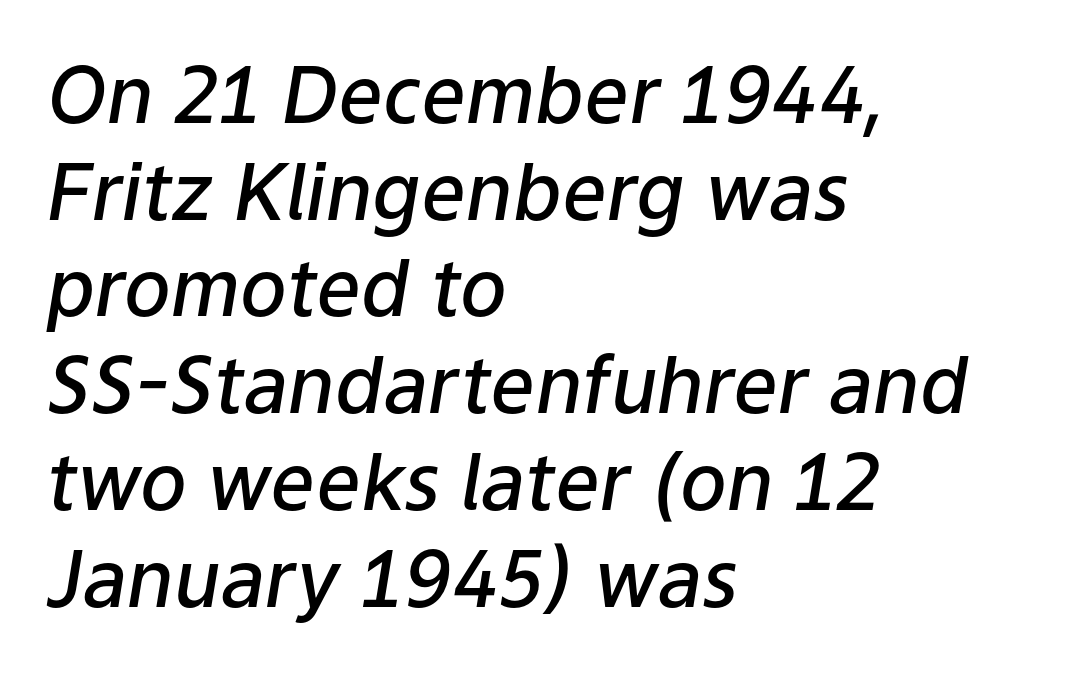
The image shows 78 px semibold type, italic (leaning right); set left-aligned, line spacing 1.24x, normal letter spacing, not underlined; low stroke contrast and a medium x-height.
